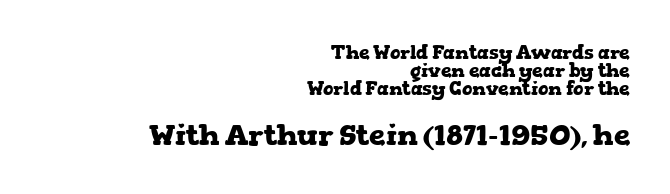
{"serif": "yes", "italic": "no", "bold": "yes", "weight": "heavy", "width": "wide", "stroke_contrast": "low", "x_height": "medium", "monospaced": "no", "underline": "no", "align": "right", "line_spacing": "tight", "line_spacing_ratio": 0.95, "letter_spacing": "normal", "letter_spacing_em": 0.0, "larger_block": "second", "size_ratio": 1.53, "glyph_px": 29}
